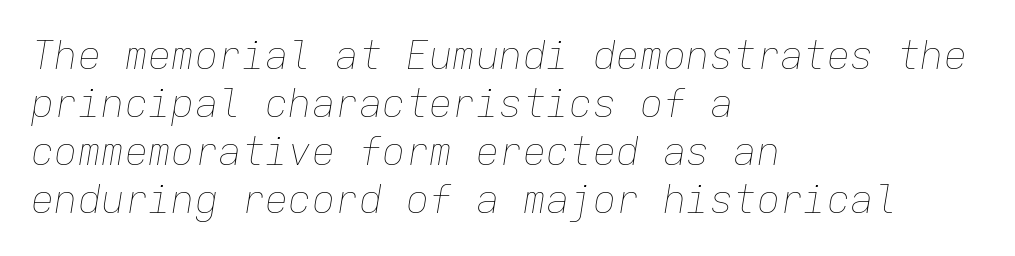
Think of a typewriter: that constant character pitch is what you see here. The ragged edge is on the right, which tells us the setting is flush left. The tracking reads as untouched default to a designer's eye. On a weight scale, this lands at 450 or below.
